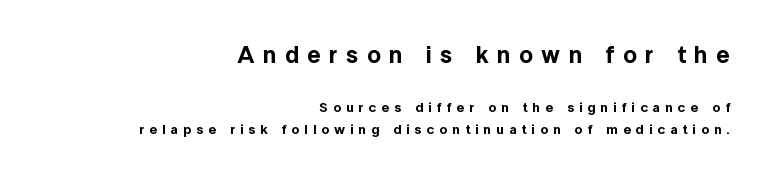
Q: Is the text italic (slanted)? A: No, it is upright.
Q: Is the text underlined? A: No.
Q: How is the paragraph aligned? A: Right-aligned.
Q: Is the spacing between letters normal or unusually wide? A: Unusually wide.
Q: Is the spacing between lines tight, normal or loose? A: Normal.
Q: Which block of text is set in a larger size, the first (top) or the second (bottom)? A: The first (top) one.
